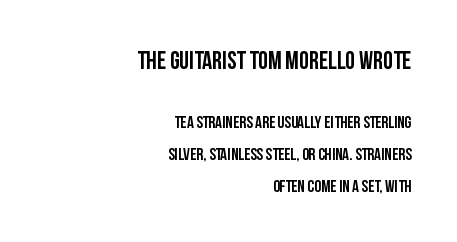
These lines stack with their right ends in a neat column. Letters rest on an invisible, unmarked baseline. Does the bottom block carry the larger type? No, the top block does. Ascenders rise straight up at ninety degrees. This rendering leaves character spacing at its baseline value.
